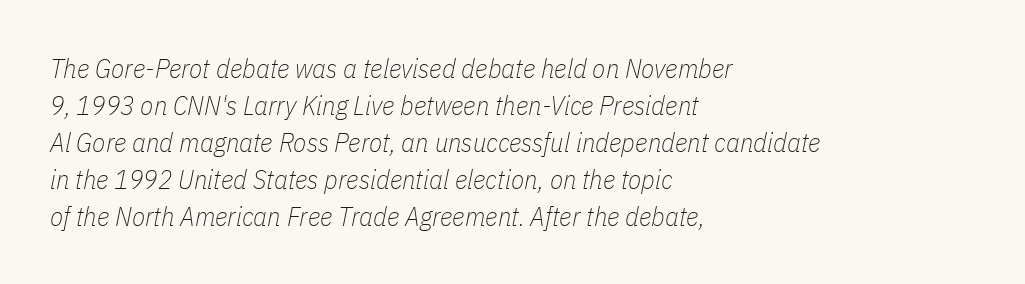
Q: Is the text bold? A: No.
Q: Is the text italic (slanted)? A: Yes, it leans right by about 11 degrees.
Q: Is the text underlined? A: No.
Q: How is the paragraph aligned? A: Left-aligned.
Q: Is the spacing between letters normal or unusually wide? A: Normal.
Q: Is the spacing between lines tight, normal or loose? A: Normal.
